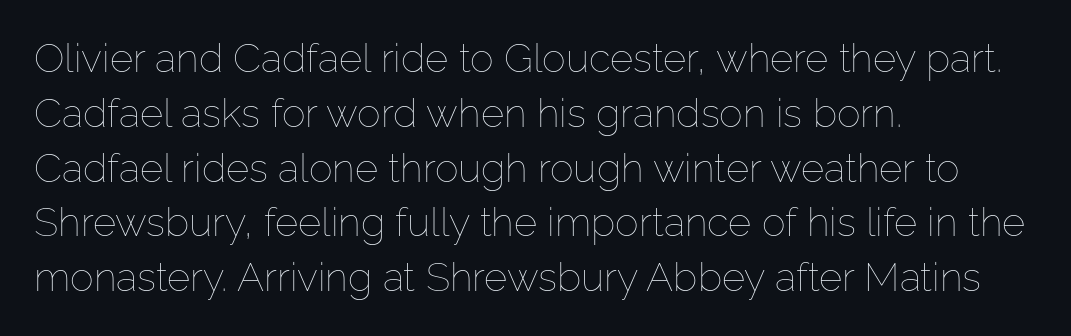
The image shows 40 px thin type, upright; set left-aligned, normal line spacing (1.37x), normal letter spacing, not underlined; low stroke contrast and a medium x-height.
